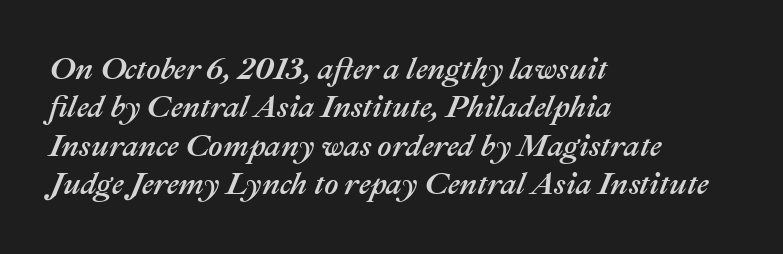
Typeset ragged right — the left edge is the straight one. The face used here is rendered with its standard letterfit. Do the characters align in a grid? No, the font is proportional. Every character sits at an angle, as italics do. Underlining? Definitely not there.
